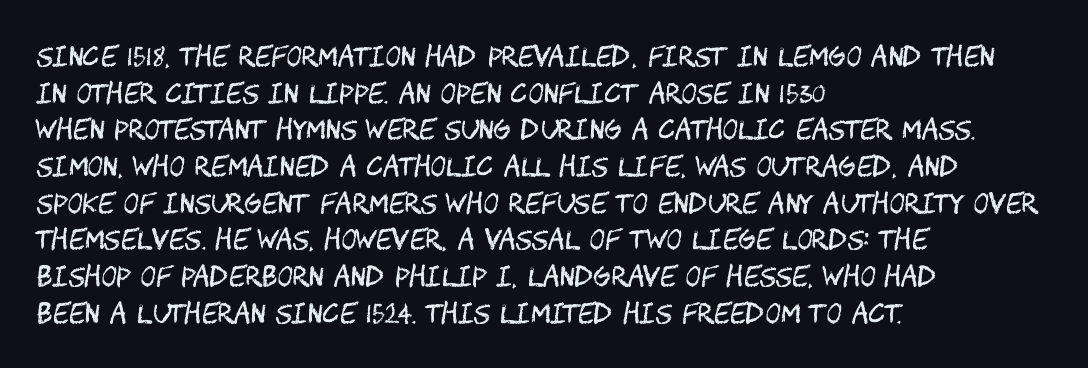
{"italic": "no", "bold": "no", "underline": "no", "align": "left", "line_spacing": "normal", "line_spacing_ratio": 1.41, "letter_spacing": "normal", "letter_spacing_em": 0.0, "glyph_px": 26}
